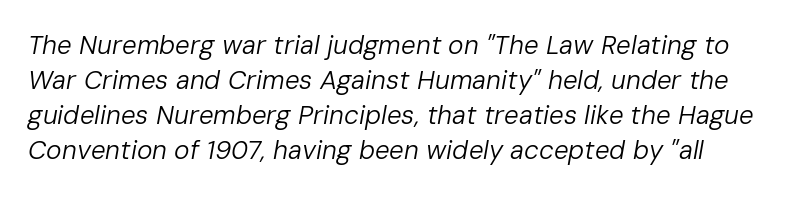
Check the space under the baseline: it is left empty. Tall strokes in this sample are angled rather than plumb. A light-to-regular cut is what we see here. These lines sit exactly where default settings would place them. You could call the tracking neutral — neither tight nor loose.
